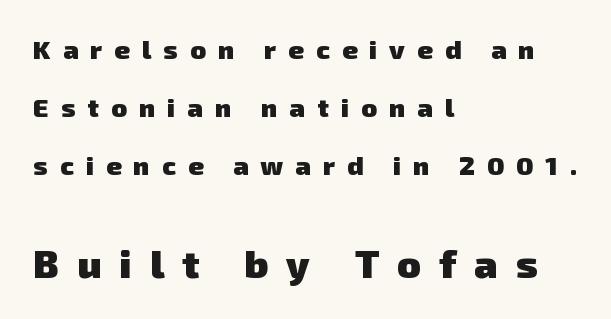
The image shows 39 px heavy sans-serif type; set left-aligned, loose line spacing (2.24x), unusually wide letter spacing (+0.47 em), not underlined; the second (bottom) block is 1.5x larger; low stroke contrast and a medium x-height.
